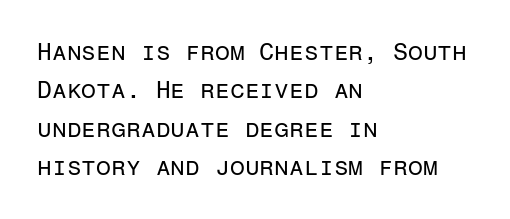
The image shows 24 px text type, upright; set left-aligned, normal line spacing (1.6x), normal letter spacing, not underlined.
